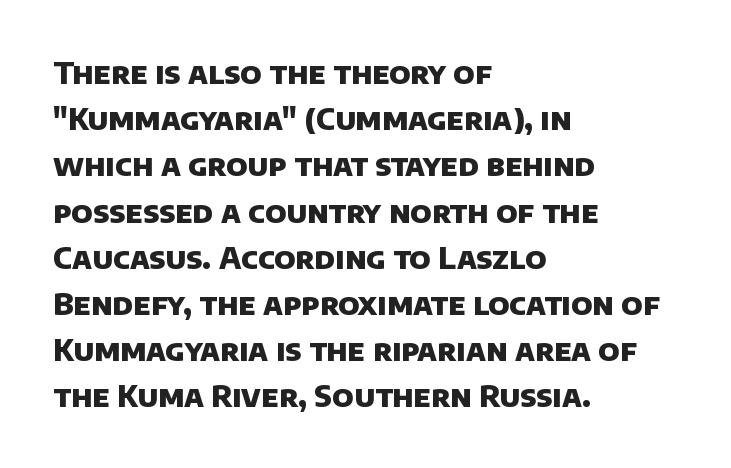
{"serif": "no", "bold": "yes", "weight": "heavy", "width": "normal", "stroke_contrast": "low", "x_height": "large", "monospaced": "no", "underline": "no", "align": "left", "line_spacing": "normal", "line_spacing_ratio": 1.54, "letter_spacing": "normal", "letter_spacing_em": 0.0, "glyph_px": 30}
